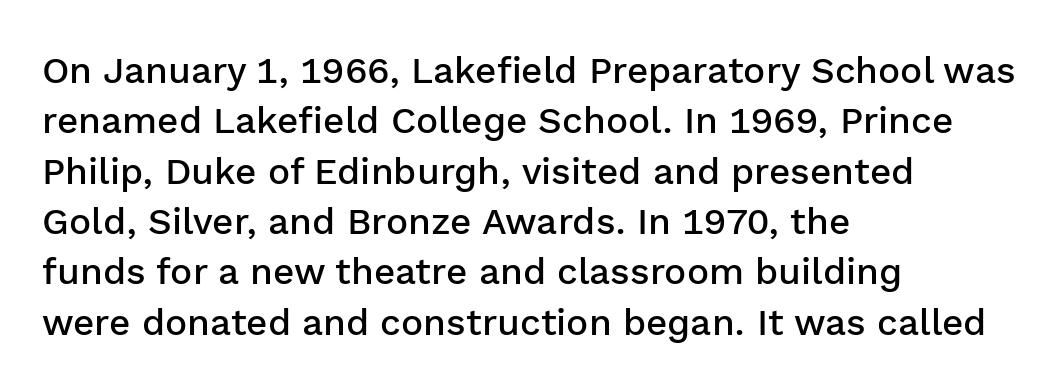
{"serif": "no", "italic": "no", "bold": "semi", "weight": "semibold", "width": "normal", "stroke_contrast": "low", "x_height": "medium", "monospaced": "no", "underline": "no", "align": "left", "line_spacing": "normal", "line_spacing_ratio": 1.36, "letter_spacing": "normal", "letter_spacing_em": 0.0, "glyph_px": 37}
